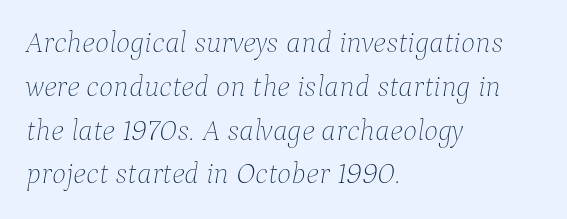
Underlining? Definitely not there. The line texture is even and compact thanks to regular tracking. One glance says typical: line gaps are just what's usual. Every character sits at an angle, as italics do. A quiet, ordinary-to-light weight characterises the typeface.
